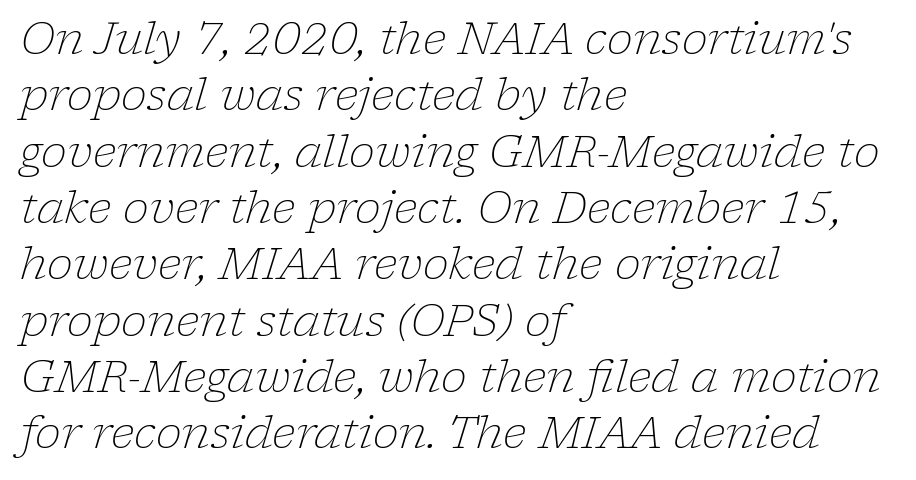
{"serif": "yes", "italic": "yes", "lean": "right", "slant_degrees": 17, "bold": "no", "weight": "light", "width": "normal", "stroke_contrast": "low", "x_height": "medium", "monospaced": "no", "underline": "no", "align": "left", "line_spacing": "normal", "line_spacing_ratio": 1.28, "letter_spacing": "normal", "letter_spacing_em": 0.0, "glyph_px": 44}
